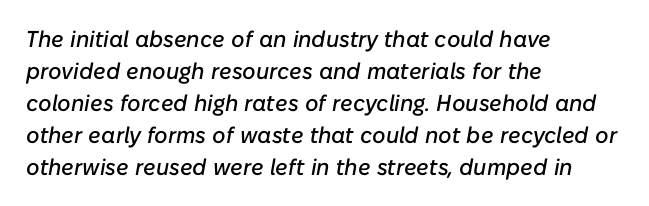
Italic? Definitely — the glyphs are oblique. Is the block centered? No — it sits flush against the left margin. Leading matches the norm, producing a regular column. Check under the words: just untouched page.
